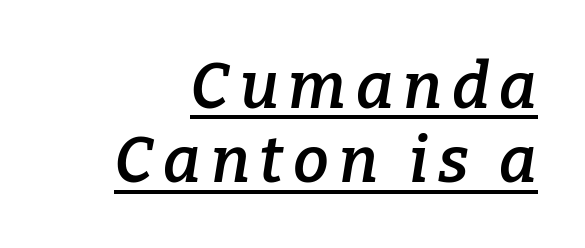
The image shows 64 px semibold serif type, italic (leaning right); set line spacing 1.16x, underlined; low stroke contrast and a medium x-height.
